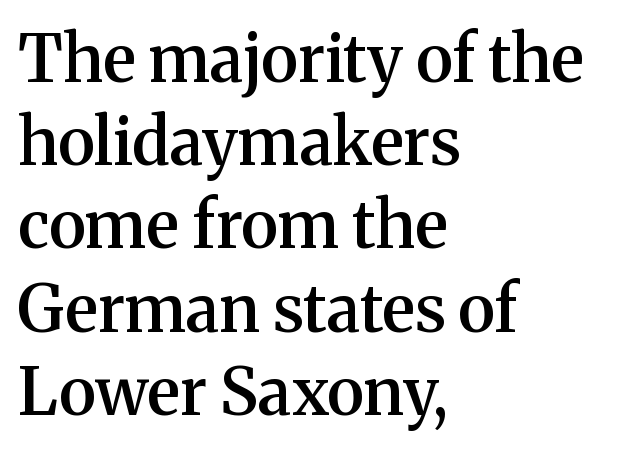
The image shows 65 px semibold serif type, upright; set left-aligned, normal line spacing (1.28x), normal letter spacing, not underlined; medium stroke contrast and a medium x-height.
